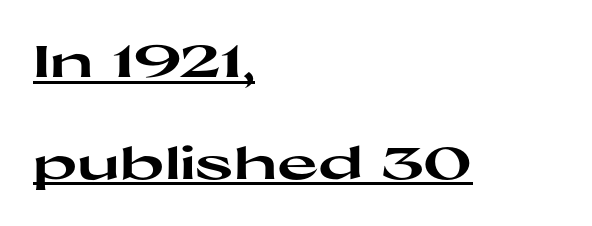
The image shows 44 px heavy, wide sans-serif type, upright; set left-aligned, loose line spacing (2.31x), normal letter spacing, underlined; high stroke contrast and a medium x-height.
